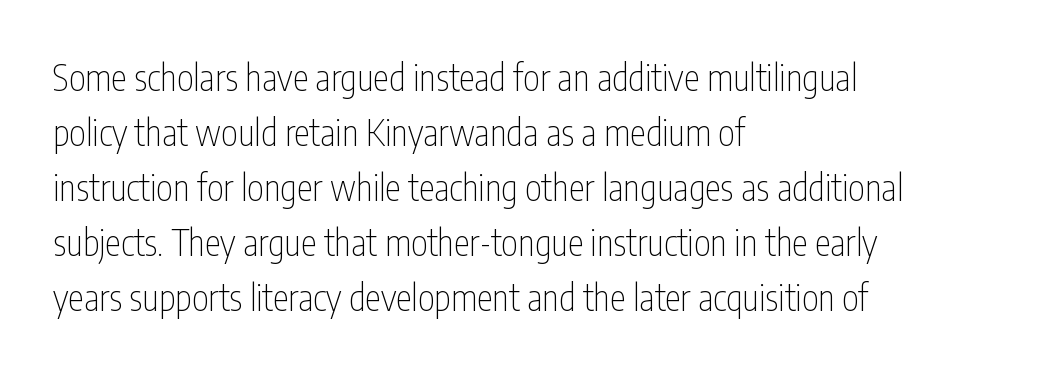
The image shows 36 px thin, condensed sans-serif type, upright; set left-aligned, normal line spacing (1.53x), normal letter spacing, not underlined; low stroke contrast and a medium x-height.
